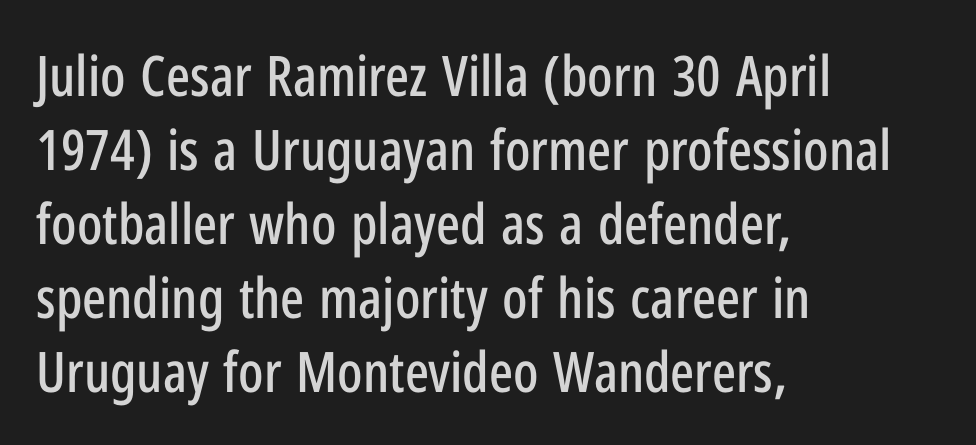
Q: Is the text italic (slanted)? A: No, it is upright.
Q: Is the typeface a serif or a sans-serif typeface? A: Sans-serif.
Q: Is the text underlined? A: No.
Q: How is the paragraph aligned? A: Left-aligned.
Q: Is the spacing between letters normal or unusually wide? A: Normal.
Q: Is the spacing between lines tight, normal or loose? A: Normal.
Q: Width (condensed, normal, or wide)? A: Condensed.
Q: Stroke contrast? A: Low.
Q: x-height? A: Medium.
Q: Monospaced? A: No.
